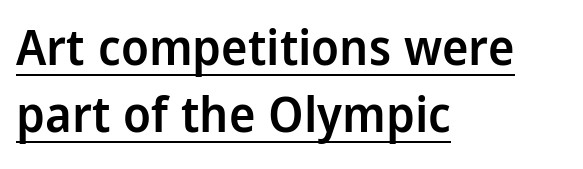
{"serif": "no", "italic": "no", "bold": "semi", "weight": "semibold", "width": "condensed", "stroke_contrast": "low", "x_height": "large", "monospaced": "no", "underline": "yes", "align": "left", "line_spacing": "normal", "line_spacing_ratio": 1.35, "letter_spacing": "normal", "letter_spacing_em": 0.0, "glyph_px": 50}
